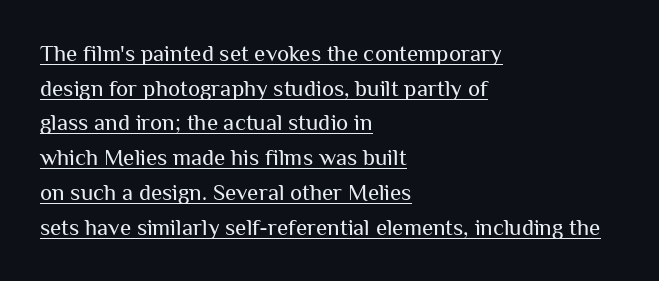
Q: Is the text bold? A: No.
Q: Is the text italic (slanted)? A: No, it is upright.
Q: Is the text underlined? A: Yes.
Q: How is the paragraph aligned? A: Left-aligned.
Q: Is the spacing between letters normal or unusually wide? A: Normal.
Q: Is the spacing between lines tight, normal or loose? A: Normal.
